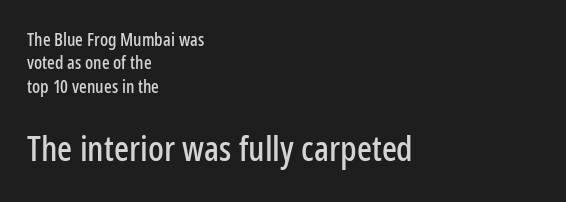
Q: Is the text italic (slanted)? A: No, it is upright.
Q: Is the typeface a serif or a sans-serif typeface? A: Sans-serif.
Q: Is the text underlined? A: No.
Q: How is the paragraph aligned? A: Left-aligned.
Q: Is the spacing between letters normal or unusually wide? A: Normal.
Q: Is the spacing between lines tight, normal or loose? A: Normal.
Q: Which block of text is set in a larger size, the first (top) or the second (bottom)? A: The second (bottom) one.
Q: Width (condensed, normal, or wide)? A: Condensed.
Q: Stroke contrast? A: Low.
Q: x-height? A: Medium.
Q: Monospaced? A: No.
